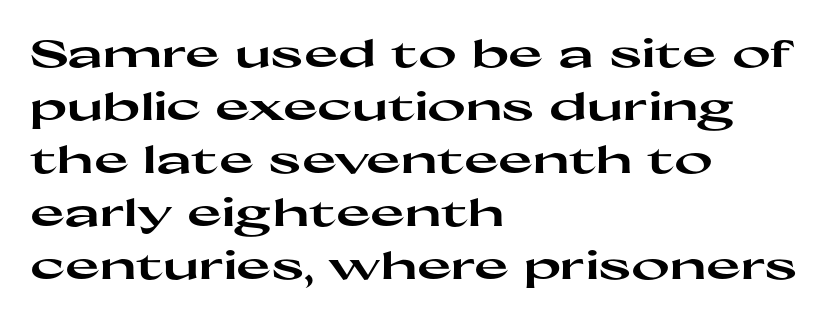
{"serif": "no", "italic": "no", "bold": "yes", "weight": "heavy", "width": "wide", "stroke_contrast": "high", "x_height": "medium", "monospaced": "no", "underline": "no", "align": "left", "line_spacing": "normal", "line_spacing_ratio": 1.43, "letter_spacing": "normal", "letter_spacing_em": 0.0, "glyph_px": 37}
